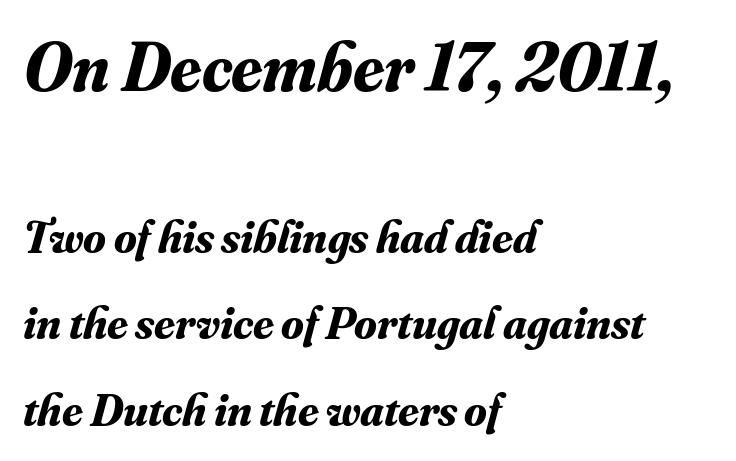
{"serif": "yes", "italic": "yes", "lean": "right", "slant_degrees": 16, "bold": "yes", "weight": "bold", "width": "normal", "stroke_contrast": "medium", "x_height": "small", "monospaced": "no", "underline": "no", "align": "left", "line_spacing_ratio": 1.88, "letter_spacing": "normal", "letter_spacing_em": 0.0, "larger_block": "first", "size_ratio": 1.5, "glyph_px": 69}
